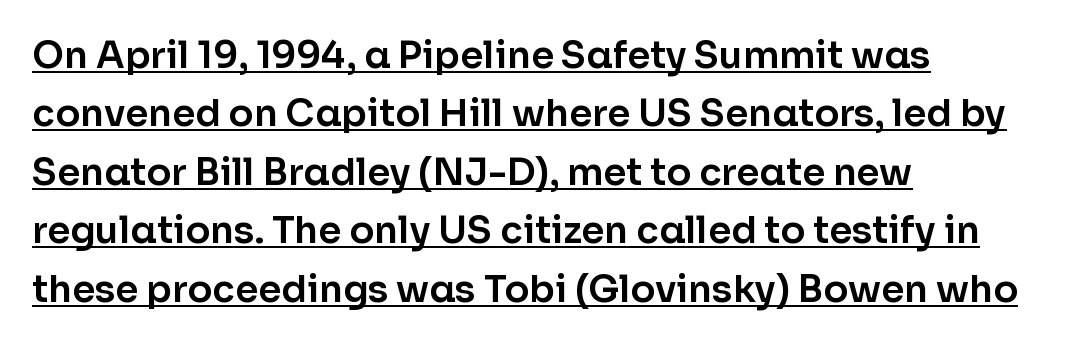
Q: Is the text italic (slanted)? A: No, it is upright.
Q: Is the typeface a serif or a sans-serif typeface? A: Sans-serif.
Q: Is the text underlined? A: Yes.
Q: How is the paragraph aligned? A: Left-aligned.
Q: Is the spacing between letters normal or unusually wide? A: Normal.
Q: Is the spacing between lines tight, normal or loose? A: Normal.
Q: Width (condensed, normal, or wide)? A: Normal.
Q: Stroke contrast? A: Low.
Q: x-height? A: Medium.
Q: Monospaced? A: No.
